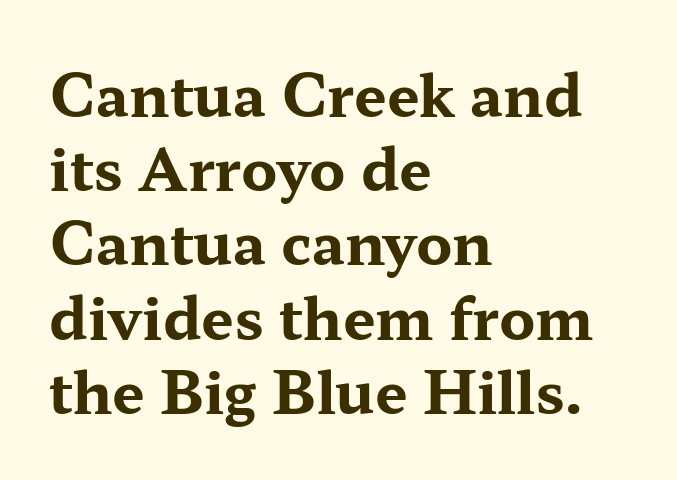
These lines stack with their left ends in a neat column. The foot of each line stays bare and open. If you measured baseline to baseline, you'd find a middling distance. To sum up the face: it has serifs. Proportional: the letters do not fall into vertical columns.
